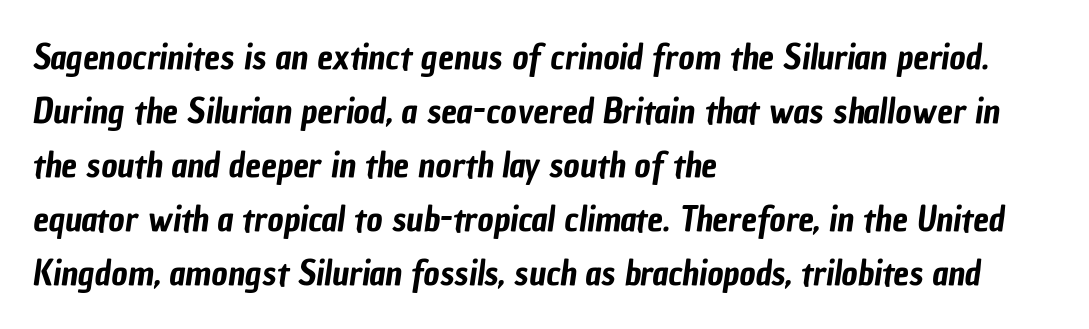
Does the copy run flush right? No — it runs flush left. The designer left line spacing at the default. Has an underline been added? It has not. Unlike a traditional serif, this face leaves its strokes unadorned. Character widths vary here, with narrow letters taking less room than wide ones. Caption: standard tracking, unaltered.
